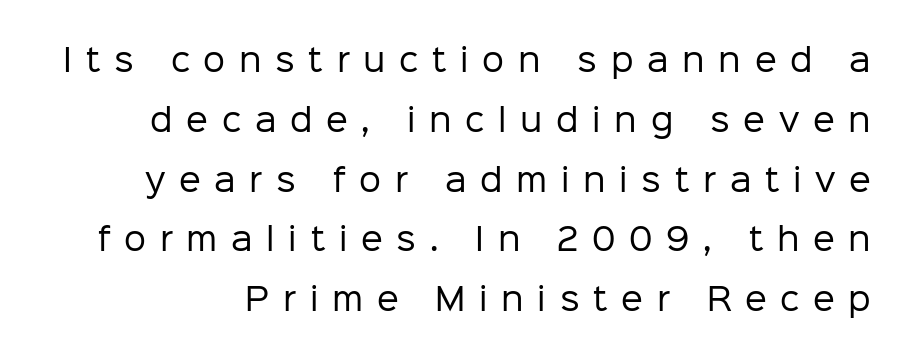
Lines of text with bare space underneath. These lines are composed in type without serifs. The characters are drawn with everyday or finer stroke widths. Quick note: not italic, upright.
